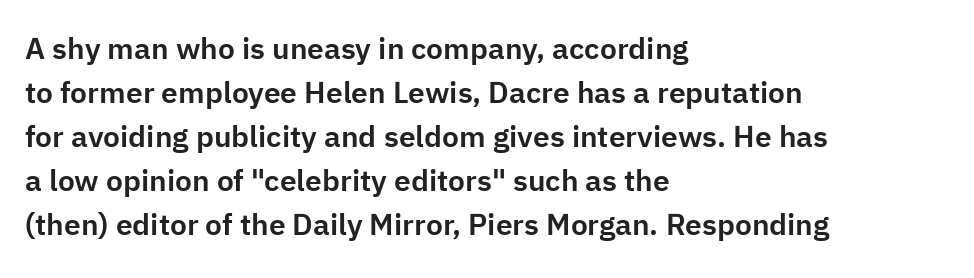
The zone under the glyphs is completely vacant. Nothing unusual about the tracking: characters are spaced as the font intends. Regular leading. Each letter keeps its own natural width here, so spacing adapts to shape.
